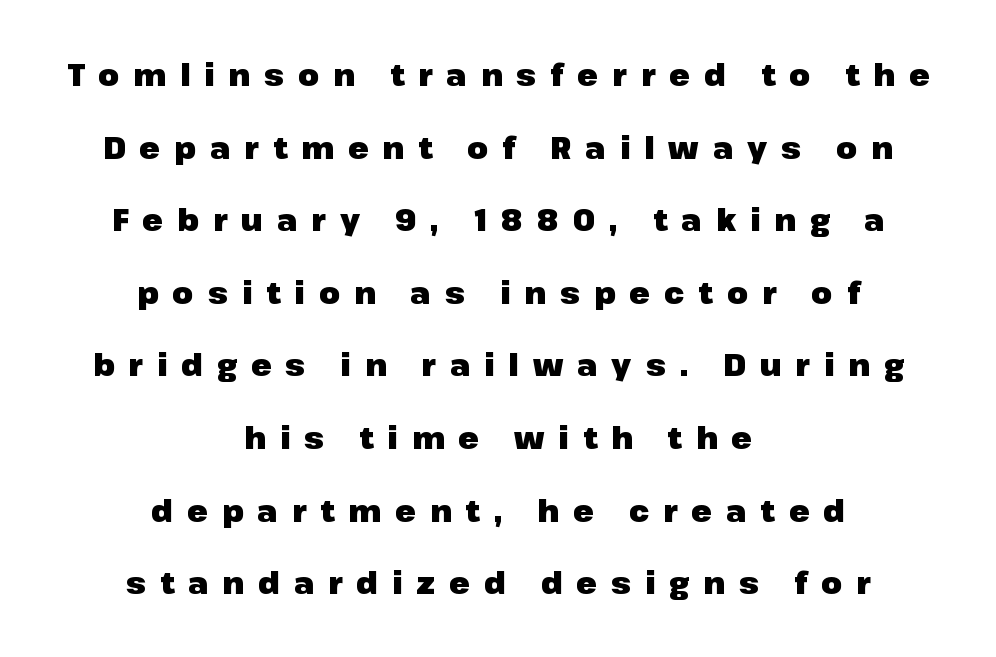
The image shows 30 px heavy sans-serif type, upright; set centered, loose line spacing (2.42x), unusually wide letter spacing (+0.47 em), not underlined; low stroke contrast and a medium x-height.
